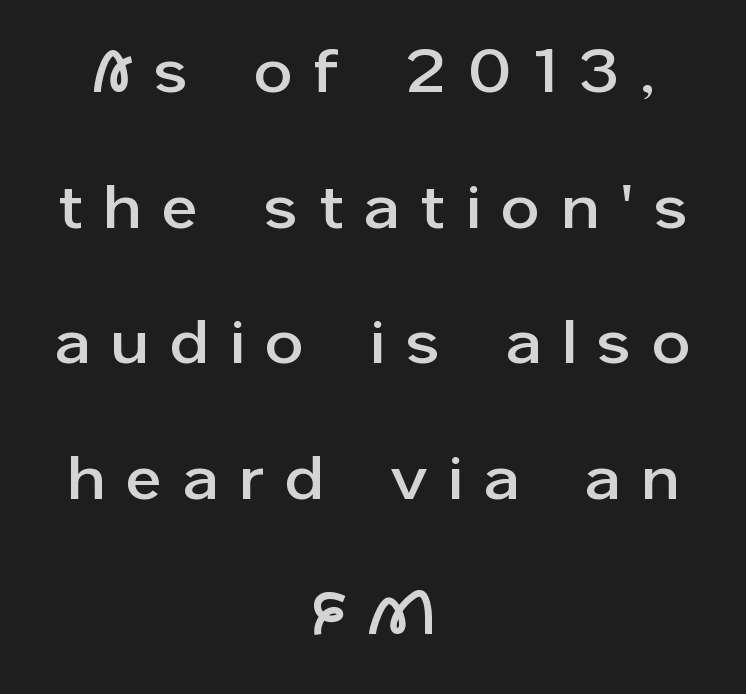
The image shows 60 px sans-serif type, upright; set centered, loose line spacing (2.26x), unusually wide letter spacing (+0.38 em), not underlined; low stroke contrast and a medium x-height.
